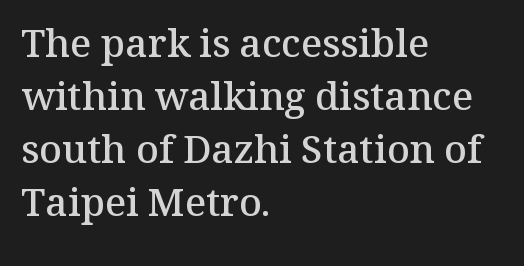
{"serif": "yes", "italic": "no", "bold": "semi", "weight": "semibold", "width": "normal", "stroke_contrast": "medium", "x_height": "medium", "monospaced": "no", "underline": "no", "align": "left", "line_spacing": "normal", "line_spacing_ratio": 1.36, "letter_spacing": "normal", "letter_spacing_em": 0.0, "glyph_px": 39}
